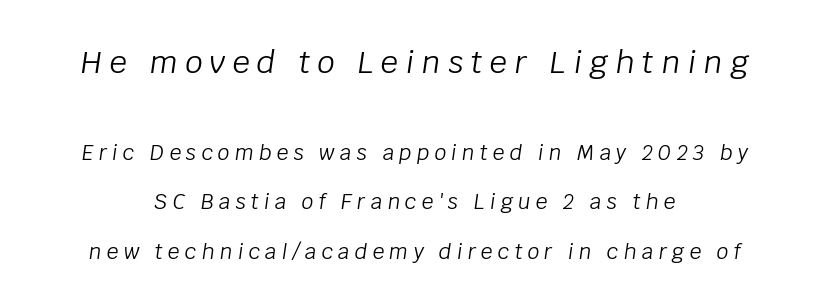
{"italic": "yes", "lean": "right", "slant_degrees": 8, "bold": "no", "weight": "light", "width": "normal", "stroke_contrast": "low", "x_height": "large", "monospaced": "no", "underline": "no", "align": "center", "line_spacing": "loose", "line_spacing_ratio": 2.34, "letter_spacing": "wide", "letter_spacing_em": 0.24, "larger_block": "first", "size_ratio": 1.48, "glyph_px": 31}
